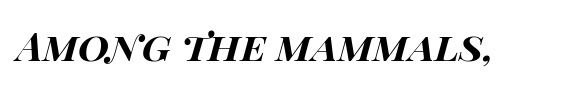
Type without underlining. The passage shown is typed in a proportional face where columns would drift. Is the type slanted? Yes — the strokes lean at a clear angle. A full-strength bold gives these letters their thick strokes. The tracking reads as untouched default to a designer's eye.
